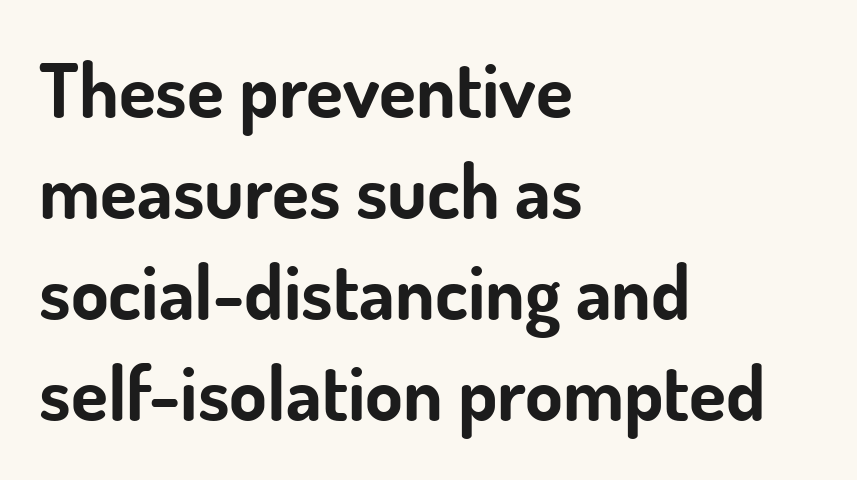
You could not count columns in this text — the font is proportionally spaced. Letter spacing: default. The designer left line spacing at the default. Posture: straight, roman, zero tilt.
